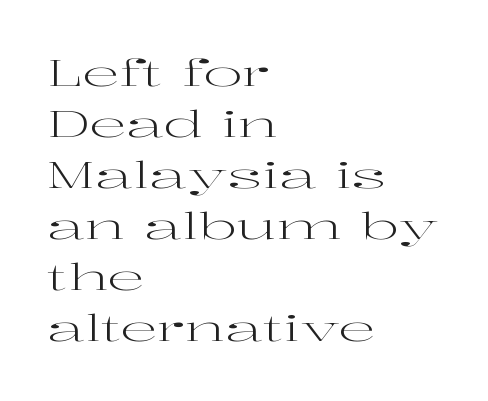
Q: Is the text bold? A: No.
Q: Is the text italic (slanted)? A: No, it is upright.
Q: Is the typeface a serif or a sans-serif typeface? A: Serif.
Q: Is the text underlined? A: No.
Q: How is the paragraph aligned? A: Left-aligned.
Q: Is the spacing between letters normal or unusually wide? A: Normal.
Q: Is the spacing between lines tight, normal or loose? A: Normal.
Q: Width (condensed, normal, or wide)? A: Wide.
Q: Stroke contrast? A: High.
Q: x-height? A: Medium.
Q: Monospaced? A: No.
